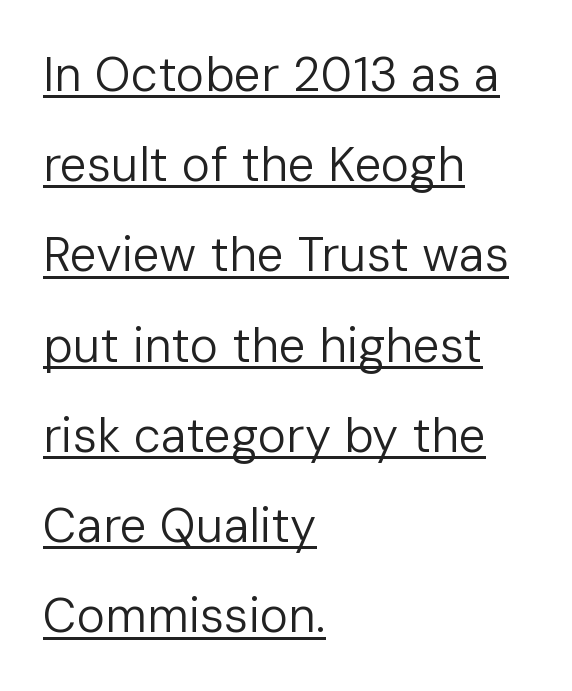
The image shows 48 px regular-weight sans-serif type, upright; set left-aligned, line spacing 1.88x, normal letter spacing, underlined; low stroke contrast and a medium x-height.
